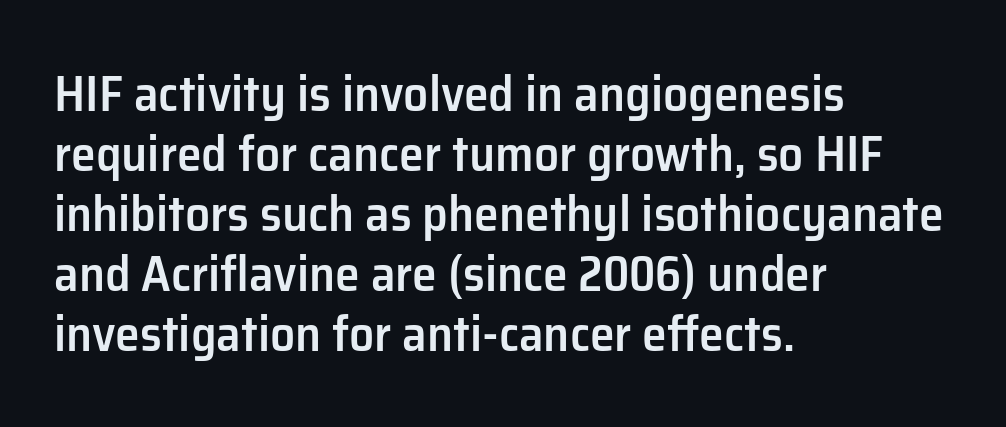
Q: Is the text bold? A: Semi-bold.
Q: Is the text italic (slanted)? A: No, it is upright.
Q: Is the typeface a serif or a sans-serif typeface? A: Sans-serif.
Q: Is the text underlined? A: No.
Q: How is the paragraph aligned? A: Left-aligned.
Q: Is the spacing between letters normal or unusually wide? A: Normal.
Q: Width (condensed, normal, or wide)? A: Normal.
Q: Stroke contrast? A: Low.
Q: x-height? A: Medium.
Q: Monospaced? A: No.
